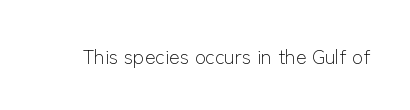
Q: Is the text bold? A: No.
Q: Is the text italic (slanted)? A: No, it is upright.
Q: Is the text underlined? A: No.
Q: Is the spacing between letters normal or unusually wide? A: Normal.
